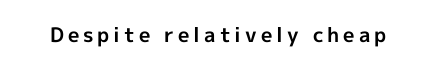
Q: Is the text bold? A: Yes.
Q: Is the text italic (slanted)? A: No, it is upright.
Q: Is the text underlined? A: No.
Q: Is the spacing between letters normal or unusually wide? A: Unusually wide.
